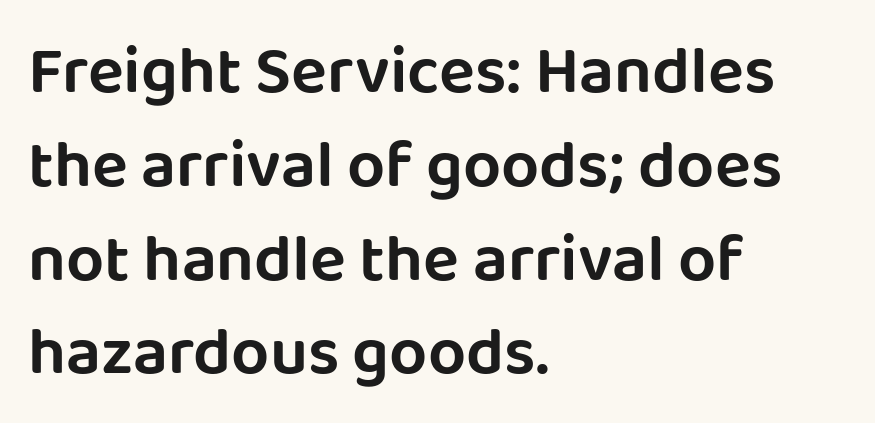
This is sans-serif lettering, the kind often seen on screens and signage. Does extra space separate the letters? No, they use regular spacing. Tall strokes in this sample are plumb rather than angled. These lines are rendered in a variable-pitch font. The baseline area is clear.
